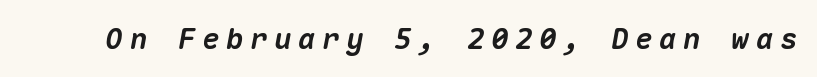
Q: Is the text bold? A: Yes.
Q: Is the text italic (slanted)? A: Yes, it leans right by about 10 degrees.
Q: Is the text underlined? A: No.
Q: Is the spacing between letters normal or unusually wide? A: Unusually wide.
Q: Width (condensed, normal, or wide)? A: Normal.
Q: Stroke contrast? A: Medium.
Q: x-height? A: Medium.
Q: Monospaced? A: Yes.
